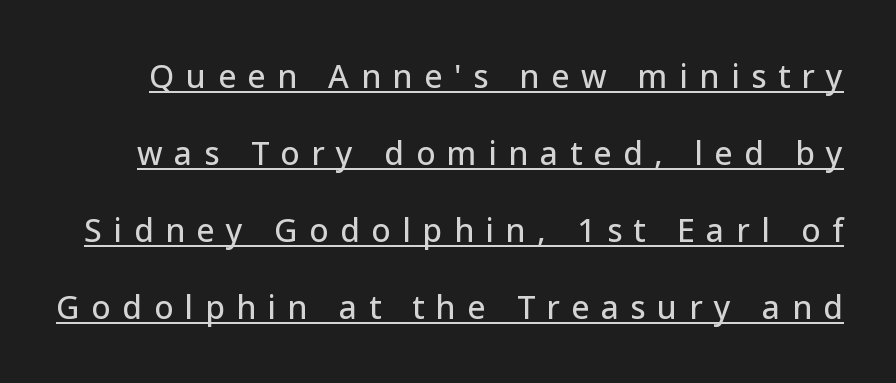
Q: Is the text italic (slanted)? A: No, it is upright.
Q: Is the typeface a serif or a sans-serif typeface? A: Sans-serif.
Q: Is the text underlined? A: Yes.
Q: Is the spacing between letters normal or unusually wide? A: Unusually wide.
Q: Is the spacing between lines tight, normal or loose? A: Loose.
Q: Width (condensed, normal, or wide)? A: Normal.
Q: Stroke contrast? A: Low.
Q: x-height? A: Medium.
Q: Monospaced? A: No.
